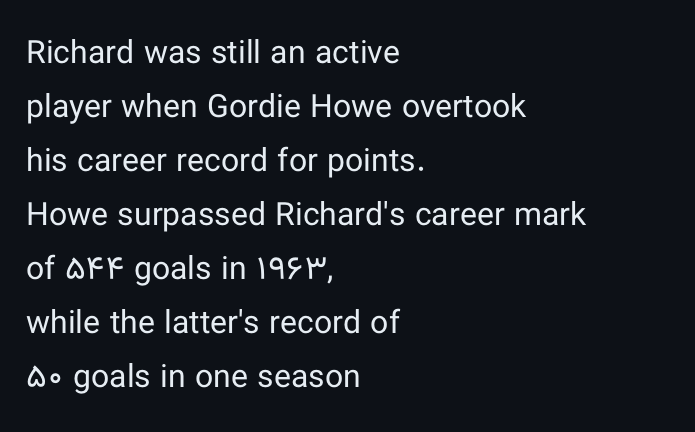
{"serif": "no", "italic": "no", "bold": "no", "weight": "regular", "width": "normal", "stroke_contrast": "low", "x_height": "medium", "monospaced": "no", "underline": "no", "align": "left", "line_spacing": "normal", "line_spacing_ratio": 1.69, "letter_spacing": "normal", "letter_spacing_em": 0.0, "glyph_px": 32}
